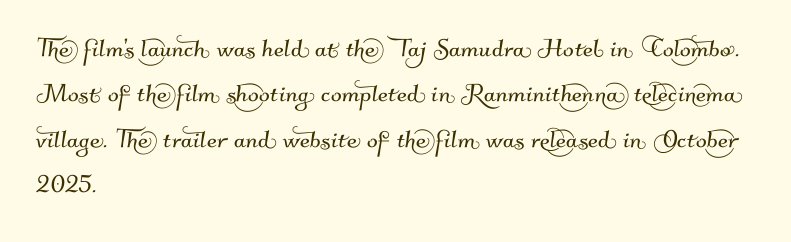
Here the glyphs are tracked normally, forming tight word shapes. Each line starts at the same left margin while the right side varies. Successive baselines arrive at the customary interval. Letterform terminals end flat and unadorned throughout the passage.
